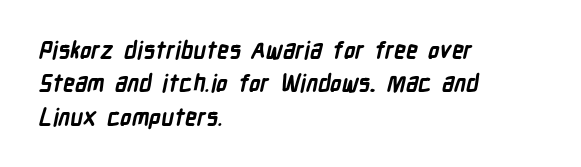
Has an underline been added? It has not. Evenly set lines give the paragraph a standard silhouette. No extra tracking has been applied to these lines. Every letter is thick-stroked: bold, no question. These lines stack with their left ends in a neat column.
